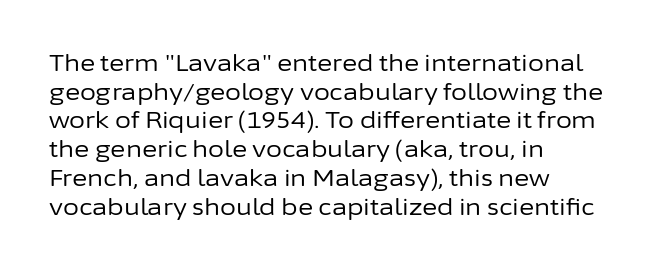
{"italic": "no", "bold": "no", "underline": "no", "align": "left", "line_spacing": "normal", "line_spacing_ratio": 1.25, "letter_spacing": "normal", "letter_spacing_em": 0.0, "glyph_px": 23}
